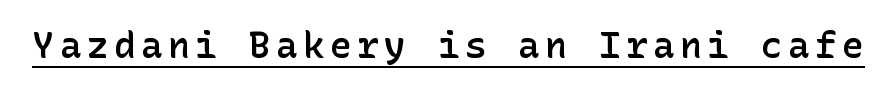
{"serif": "no", "italic": "no", "bold": "semi", "weight": "semibold", "width": "normal", "stroke_contrast": "low", "x_height": "medium", "underline": "yes", "glyph_px": 36}
